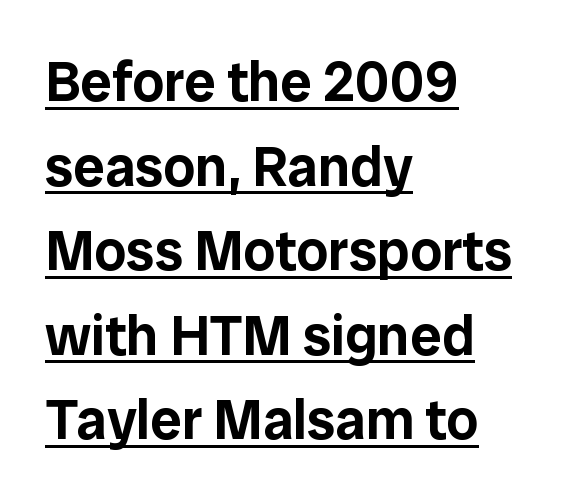
Q: Is the text italic (slanted)? A: No, it is upright.
Q: Is the typeface a serif or a sans-serif typeface? A: Sans-serif.
Q: Is the text underlined? A: Yes.
Q: How is the paragraph aligned? A: Left-aligned.
Q: Is the spacing between letters normal or unusually wide? A: Normal.
Q: Is the spacing between lines tight, normal or loose? A: Normal.
Q: Width (condensed, normal, or wide)? A: Normal.
Q: Stroke contrast? A: Low.
Q: x-height? A: Medium.
Q: Monospaced? A: No.
